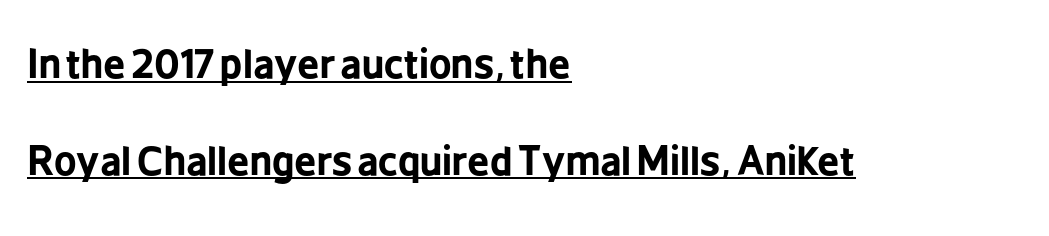
The image shows 39 px bold, condensed sans-serif type, upright; set left-aligned, loose line spacing (2.48x), normal letter spacing, underlined; low stroke contrast and a medium x-height.
